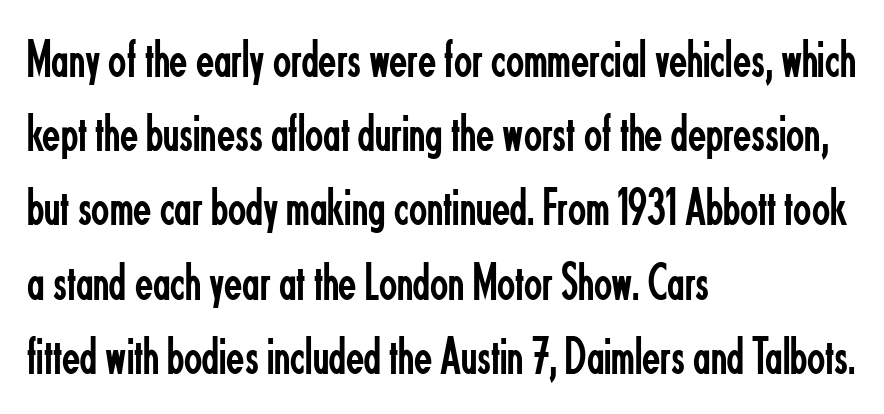
Weight: regular or lighter. Think of a printed novel: that variable character pitch is what you see here. This rendering employs a face without finishing strokes, i.e., a sans-serif. Is the letter spacing exaggerated? No — it looks like the ordinary default. Check under the words: just untouched page.
